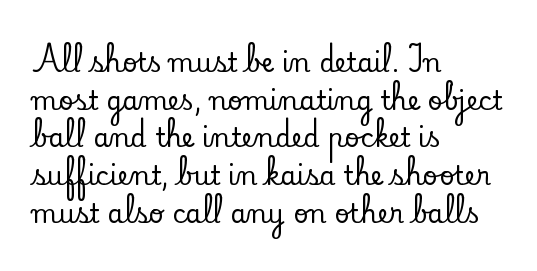
Q: Is the text italic (slanted)? A: No, it is upright.
Q: Is the text underlined? A: No.
Q: How is the paragraph aligned? A: Left-aligned.
Q: Is the spacing between letters normal or unusually wide? A: Normal.
Q: Is the spacing between lines tight, normal or loose? A: Normal.
